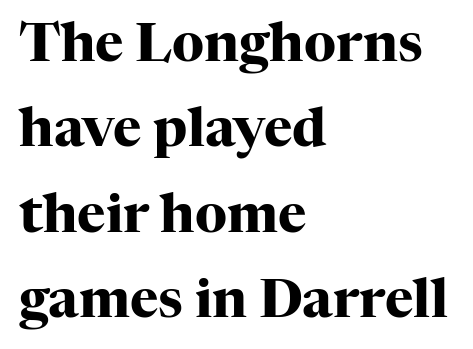
{"serif": "yes", "italic": "no", "bold": "yes", "weight": "heavy", "width": "normal", "stroke_contrast": "high", "x_height": "medium", "monospaced": "no", "underline": "no", "align": "left", "line_spacing": "normal", "line_spacing_ratio": 1.58, "letter_spacing": "normal", "letter_spacing_em": 0.0, "glyph_px": 54}
